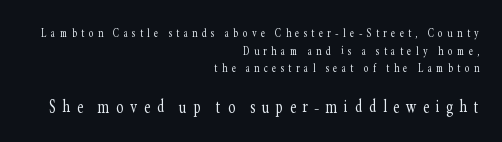
Q: Is the text bold? A: No.
Q: Is the text italic (slanted)? A: No, it is upright.
Q: Is the text underlined? A: No.
Q: How is the paragraph aligned? A: Right-aligned.
Q: Is the spacing between letters normal or unusually wide? A: Unusually wide.
Q: Is the spacing between lines tight, normal or loose? A: Normal.
Q: Which block of text is set in a larger size, the first (top) or the second (bottom)? A: The second (bottom) one.
